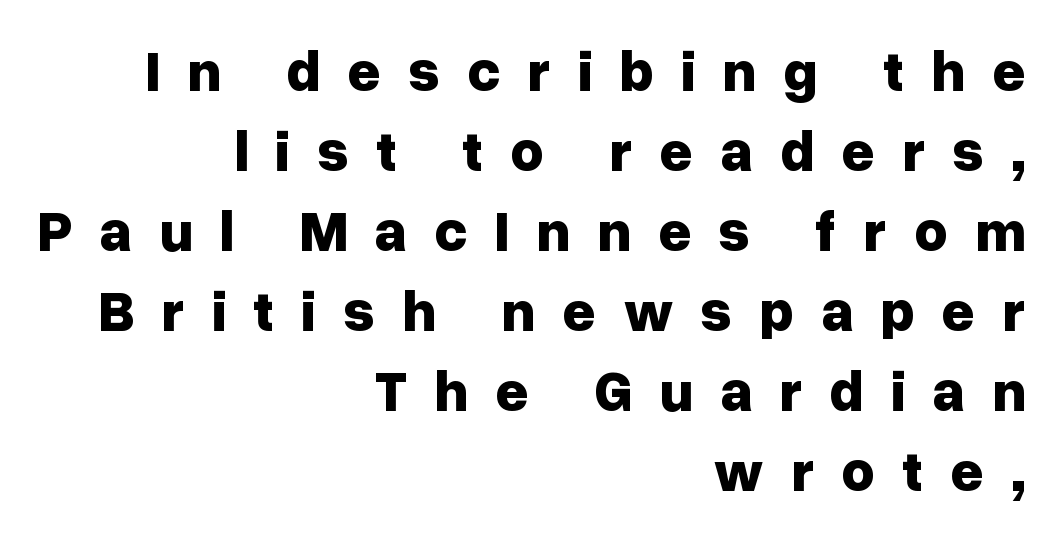
The image shows 58 px bold sans-serif type, upright; set right-aligned, normal line spacing (1.38x), unusually wide letter spacing (+0.46 em), not underlined; low stroke contrast and a medium x-height.
